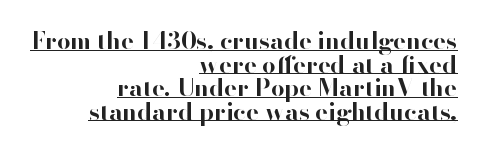
Q: Is the text bold? A: Yes.
Q: Is the text italic (slanted)? A: No, it is upright.
Q: Is the text underlined? A: Yes.
Q: How is the paragraph aligned? A: Right-aligned.
Q: Is the spacing between letters normal or unusually wide? A: Normal.
Q: Is the spacing between lines tight, normal or loose? A: Tight.
